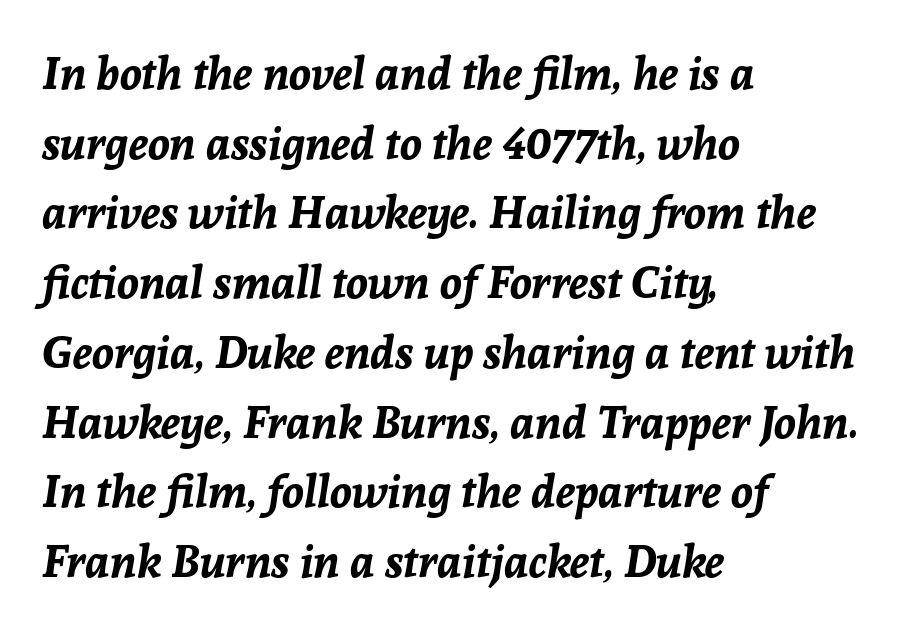
Normally led — the rows are evenly, conventionally spaced. Does extra space separate the letters? No, they use regular spacing. Letters rest on an invisible, unmarked baseline. The typesetter chose a ragged-right arrangement here. The face used here is proportionally spaced, like ordinary book or web type. On the weight axis this lands at bold, roughly 700.
